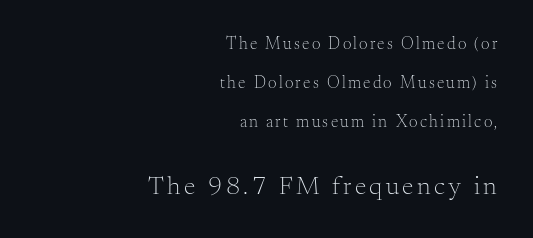
{"italic": "no", "bold": "no", "underline": "no", "align": "right", "line_spacing": "loose", "line_spacing_ratio": 2.3, "larger_block": "second", "size_ratio": 1.53, "glyph_px": 26}
